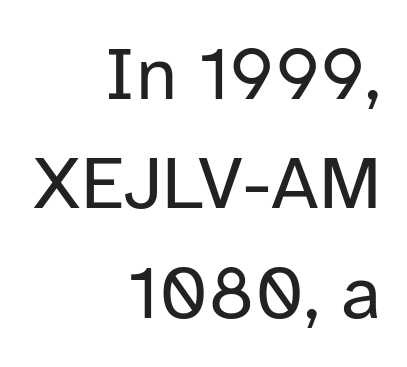
Q: Is the text bold? A: No.
Q: Is the text italic (slanted)? A: No, it is upright.
Q: Is the typeface a serif or a sans-serif typeface? A: Sans-serif.
Q: Is the text underlined? A: No.
Q: How is the paragraph aligned? A: Right-aligned.
Q: Is the spacing between letters normal or unusually wide? A: Normal.
Q: Is the spacing between lines tight, normal or loose? A: Normal.
Q: Width (condensed, normal, or wide)? A: Normal.
Q: Stroke contrast? A: Low.
Q: x-height? A: Medium.
Q: Monospaced? A: No.
